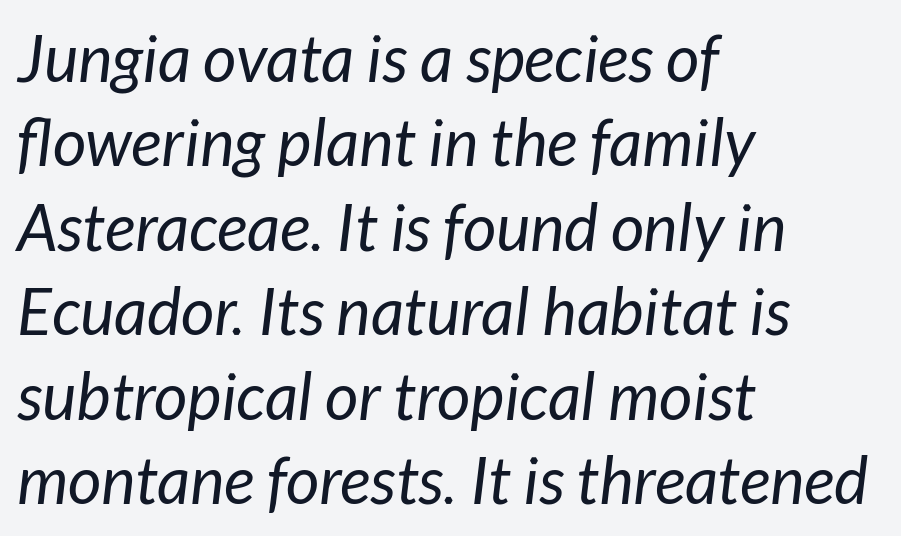
The typesetting does not lean heavy: it is not bold. Think of a printed novel: that variable character pitch is what you see here. It's the slanting kind of type. The gaps between neighbouring characters are ordinary and unremarkable. The lines in this sample share a left origin and differ only in where they stop. Words float on clear page, feet unadorned.
